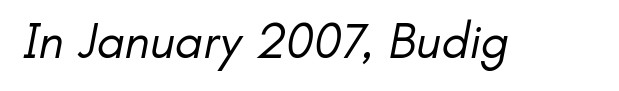
{"serif": "no", "bold": "no", "weight": "regular", "width": "normal", "stroke_contrast": "low", "x_height": "small", "monospaced": "no", "underline": "no", "letter_spacing": "normal", "letter_spacing_em": 0.0, "glyph_px": 50}
